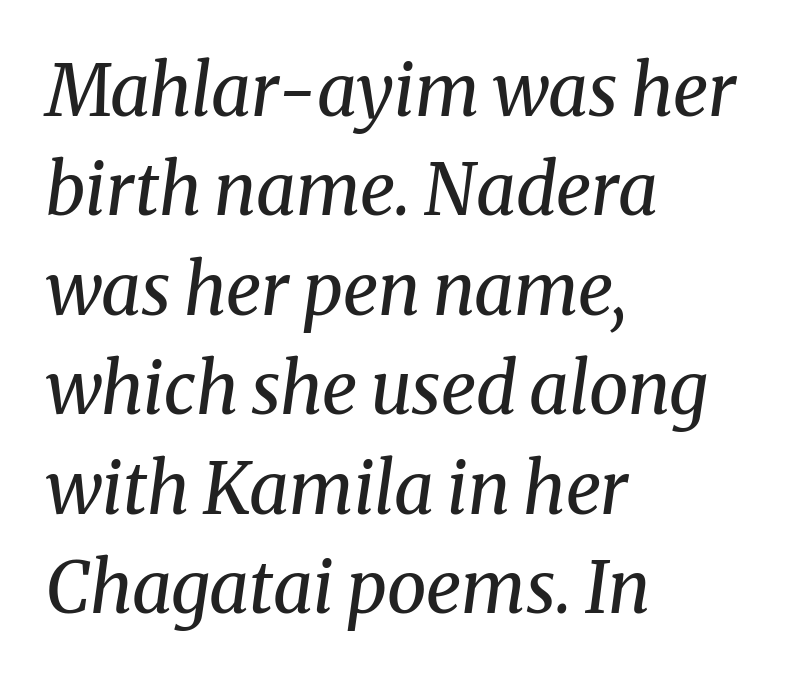
{"serif": "yes", "italic": "yes", "lean": "right", "slant_degrees": 8, "bold": "no", "weight": "regular", "width": "normal", "stroke_contrast": "medium", "x_height": "medium", "monospaced": "no", "underline": "no", "align": "left", "line_spacing": "normal", "line_spacing_ratio": 1.4, "letter_spacing": "normal", "letter_spacing_em": 0.0, "glyph_px": 71}
